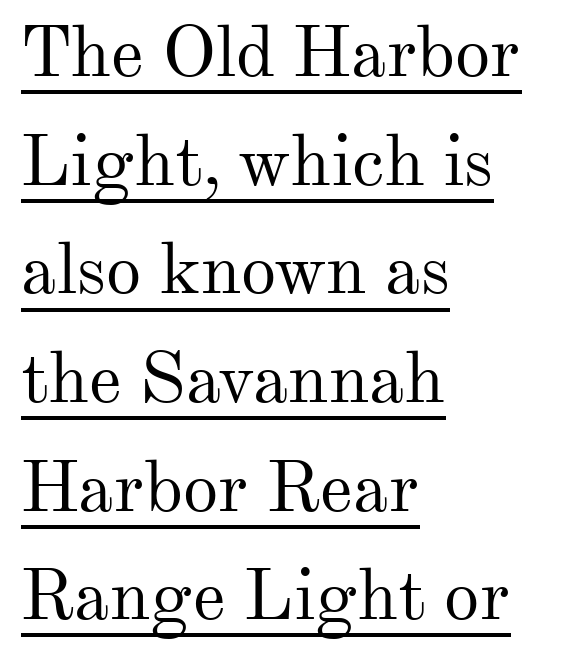
The image shows 71 px regular-weight serif type, upright; set left-aligned, normal line spacing (1.53x), normal letter spacing, underlined; medium stroke contrast and a small x-height.
